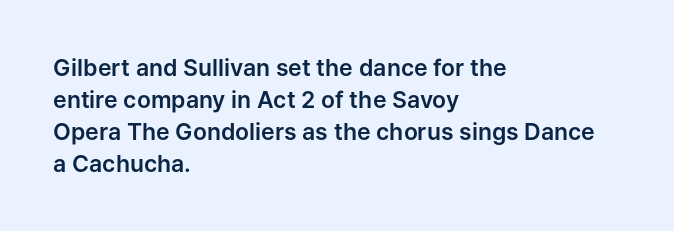
Q: Is the text italic (slanted)? A: No, it is upright.
Q: Is the text underlined? A: No.
Q: How is the paragraph aligned? A: Left-aligned.
Q: Is the spacing between letters normal or unusually wide? A: Normal.
Q: Is the spacing between lines tight, normal or loose? A: Normal.
